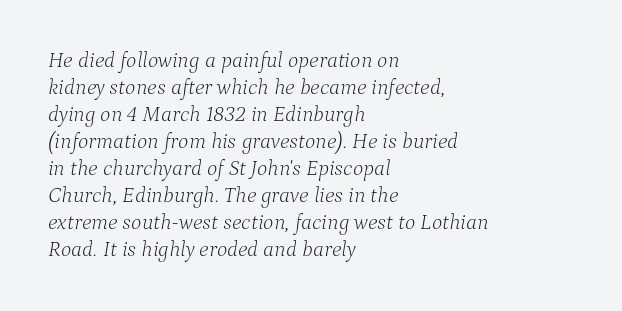
The image shows 22 px text type, italic (leaning right); set left-aligned, line spacing 1.23x, normal letter spacing, not underlined.
